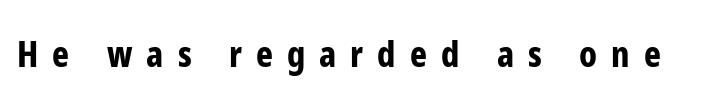
{"serif": "no", "italic": "no", "bold": "yes", "weight": "bold", "width": "condensed", "stroke_contrast": "low", "x_height": "medium", "monospaced": "no", "underline": "no", "letter_spacing": "wide", "letter_spacing_em": 0.39, "glyph_px": 36}
